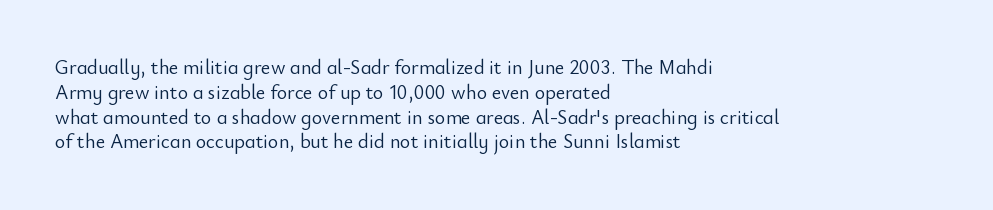
{"italic": "no", "bold": "no", "underline": "no", "align": "left", "line_spacing_ratio": 1.24, "letter_spacing": "normal", "letter_spacing_em": 0.0, "glyph_px": 20}
